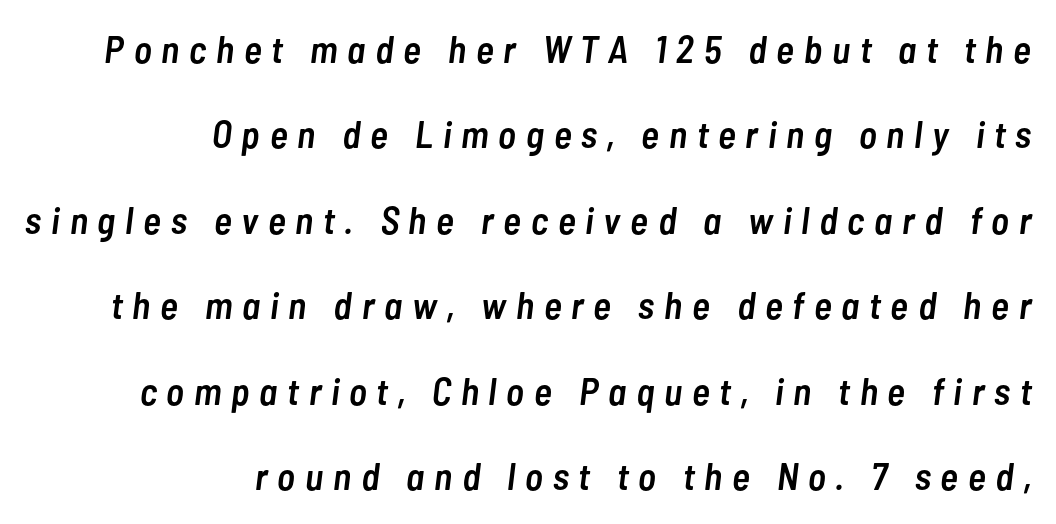
The image shows 38 px semibold, condensed type, italic (leaning right); set right-aligned, loose line spacing (2.25x), unusually wide letter spacing (+0.26 em), not underlined; low stroke contrast and a medium x-height.
